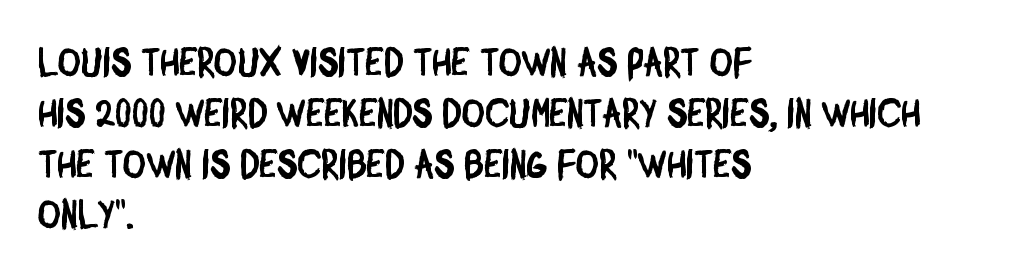
Q: Is the typeface a serif or a sans-serif typeface? A: Sans-serif.
Q: Is the text underlined? A: No.
Q: How is the paragraph aligned? A: Left-aligned.
Q: Is the spacing between letters normal or unusually wide? A: Normal.
Q: Is the spacing between lines tight, normal or loose? A: Normal.
Q: Width (condensed, normal, or wide)? A: Condensed.
Q: Stroke contrast? A: Low.
Q: x-height? A: Large.
Q: Monospaced? A: No.
